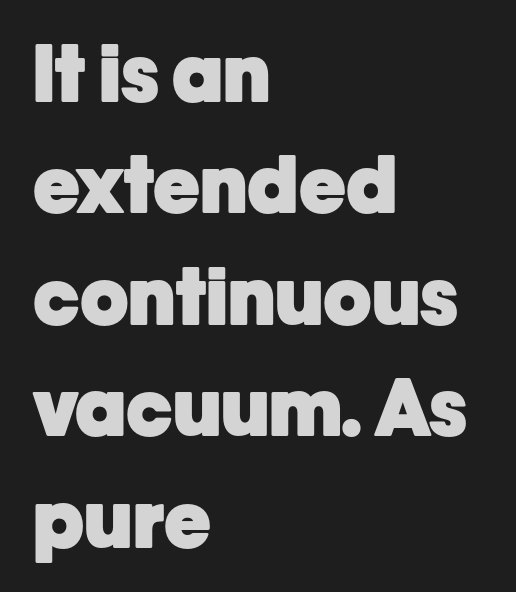
Spacing between characters is what you'd get straight out of the box. Layout note: lines flush left. Type without underlining. Looks like regular typesetting: each glyph gets only the width it needs.
